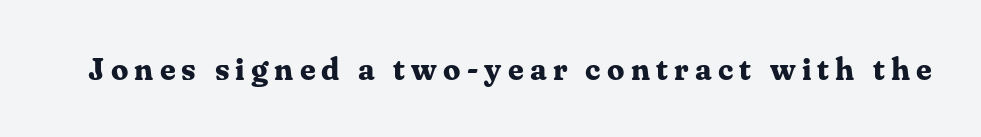
The image shows 31 px bold serif type, upright; set unusually wide letter spacing (+0.2 em), not underlined; medium stroke contrast and a medium x-height.
